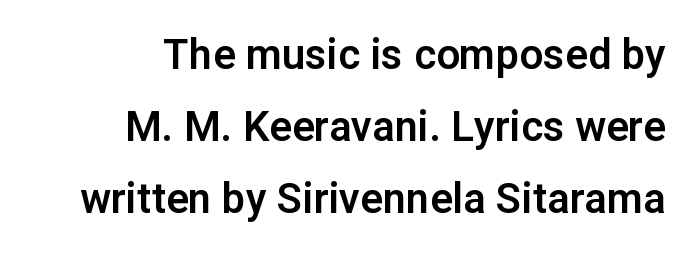
{"serif": "no", "italic": "no", "width": "normal", "stroke_contrast": "low", "x_height": "medium", "monospaced": "no", "underline": "no", "align": "right", "line_spacing_ratio": 1.72, "letter_spacing": "normal", "letter_spacing_em": 0.0, "glyph_px": 42}
